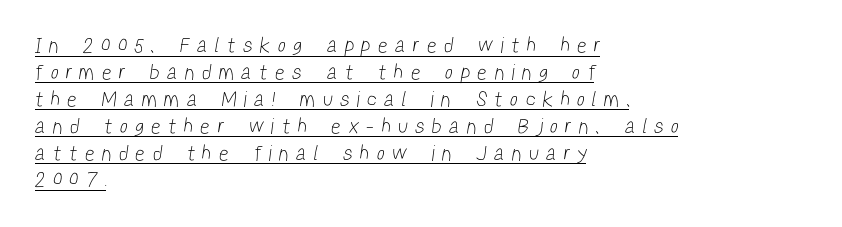
The image shows 21 px text type; set left-aligned, normal line spacing (1.28x), unusually wide letter spacing (+0.43 em), underlined.
